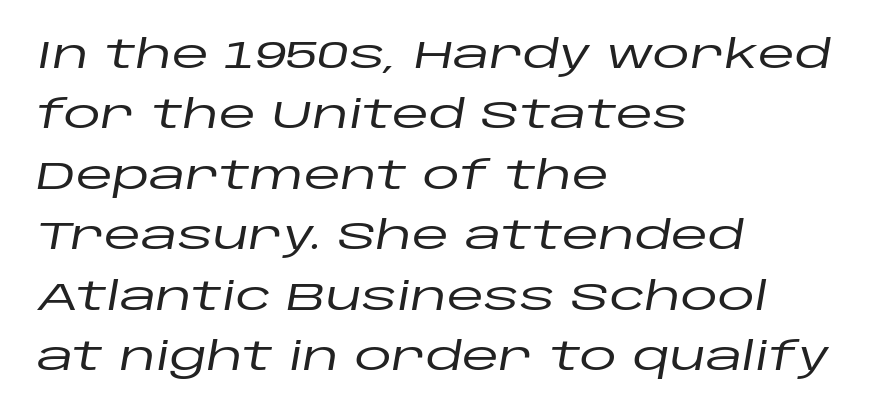
{"italic": "yes", "lean": "right", "slant_degrees": 10, "width": "wide", "stroke_contrast": "low", "x_height": "large", "monospaced": "no", "underline": "no", "align": "left", "line_spacing": "normal", "line_spacing_ratio": 1.59, "letter_spacing": "normal", "letter_spacing_em": 0.0, "glyph_px": 38}
